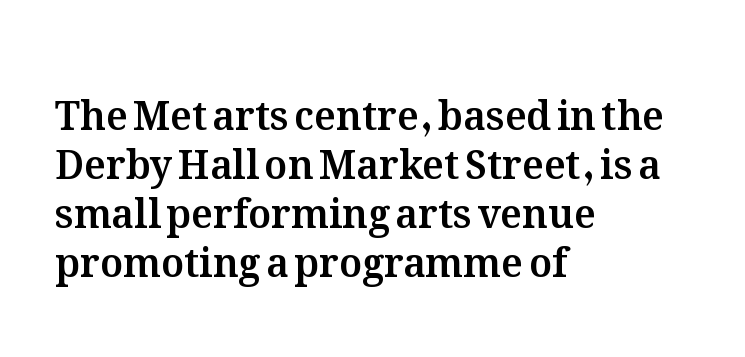
{"italic": "no", "width": "normal", "stroke_contrast": "medium", "x_height": "medium", "monospaced": "no", "underline": "no", "align": "left", "line_spacing": "normal", "line_spacing_ratio": 1.26, "letter_spacing": "normal", "letter_spacing_em": 0.0, "glyph_px": 39}
